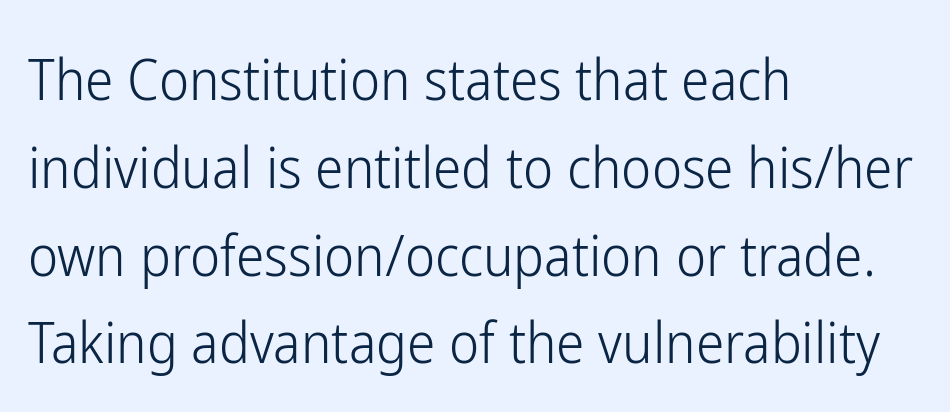
{"serif": "no", "italic": "no", "bold": "no", "weight": "light", "width": "condensed", "stroke_contrast": "low", "x_height": "medium", "monospaced": "no", "underline": "no", "align": "left", "line_spacing": "normal", "line_spacing_ratio": 1.54, "letter_spacing": "normal", "letter_spacing_em": 0.0, "glyph_px": 57}
